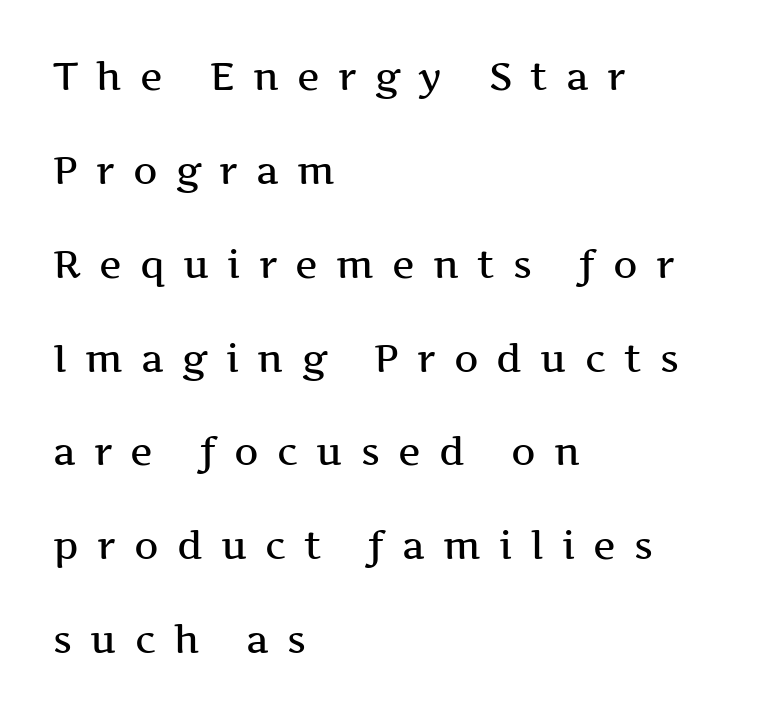
Q: Is the text italic (slanted)? A: No, it is upright.
Q: Is the typeface a serif or a sans-serif typeface? A: Serif.
Q: Is the text underlined? A: No.
Q: How is the paragraph aligned? A: Left-aligned.
Q: Is the spacing between letters normal or unusually wide? A: Unusually wide.
Q: Is the spacing between lines tight, normal or loose? A: Loose.
Q: Width (condensed, normal, or wide)? A: Wide.
Q: Stroke contrast? A: Medium.
Q: x-height? A: Medium.
Q: Monospaced? A: No.
